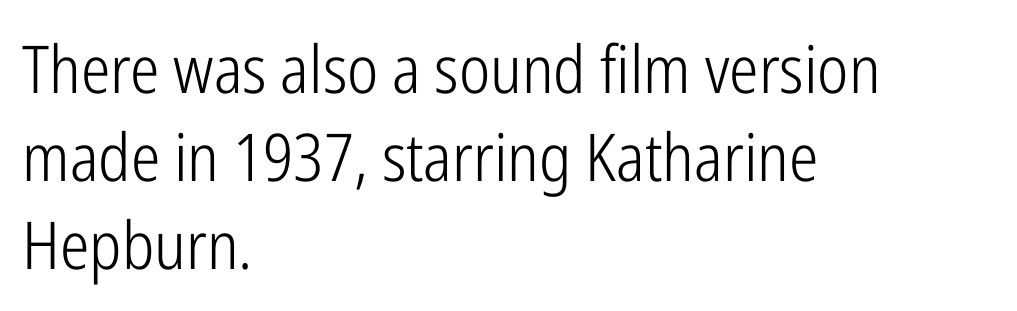
Q: Is the text bold? A: No.
Q: Is the text italic (slanted)? A: No, it is upright.
Q: Is the typeface a serif or a sans-serif typeface? A: Sans-serif.
Q: Is the text underlined? A: No.
Q: How is the paragraph aligned? A: Left-aligned.
Q: Is the spacing between letters normal or unusually wide? A: Normal.
Q: Is the spacing between lines tight, normal or loose? A: Normal.
Q: Width (condensed, normal, or wide)? A: Condensed.
Q: Stroke contrast? A: Low.
Q: x-height? A: Medium.
Q: Monospaced? A: No.
